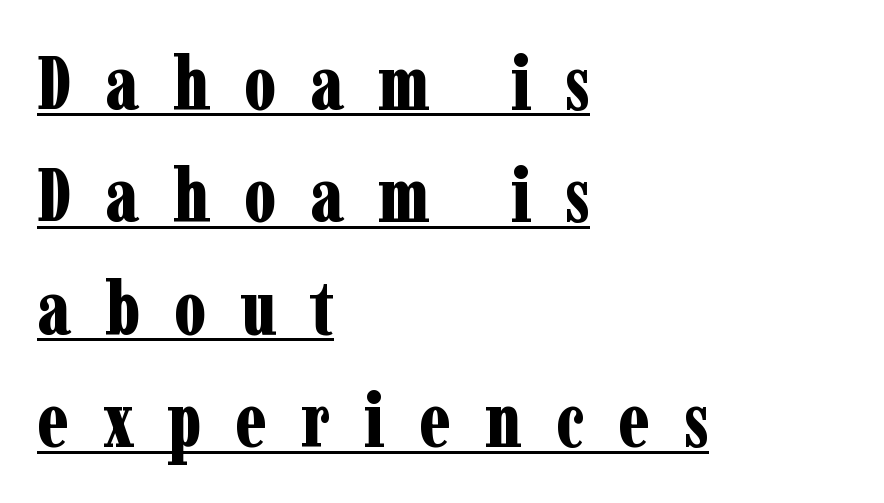
Q: Is the text bold? A: Yes.
Q: Is the text italic (slanted)? A: No, it is upright.
Q: Is the typeface a serif or a sans-serif typeface? A: Serif.
Q: Is the text underlined? A: Yes.
Q: How is the paragraph aligned? A: Left-aligned.
Q: Is the spacing between letters normal or unusually wide? A: Unusually wide.
Q: Is the spacing between lines tight, normal or loose? A: Normal.
Q: Width (condensed, normal, or wide)? A: Condensed.
Q: Stroke contrast? A: Low.
Q: x-height? A: Medium.
Q: Monospaced? A: No.
